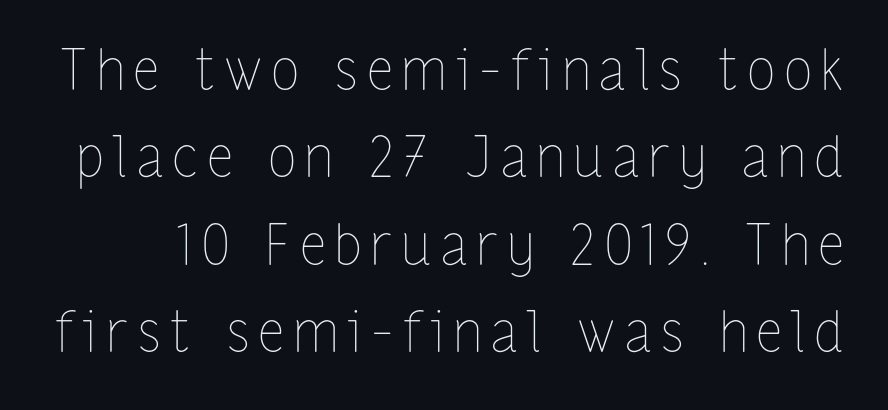
{"italic": "no", "bold": "no", "weight": "thin", "width": "condensed", "stroke_contrast": "low", "x_height": "medium", "monospaced": "no", "underline": "no", "line_spacing": "normal", "line_spacing_ratio": 1.56, "glyph_px": 56}
